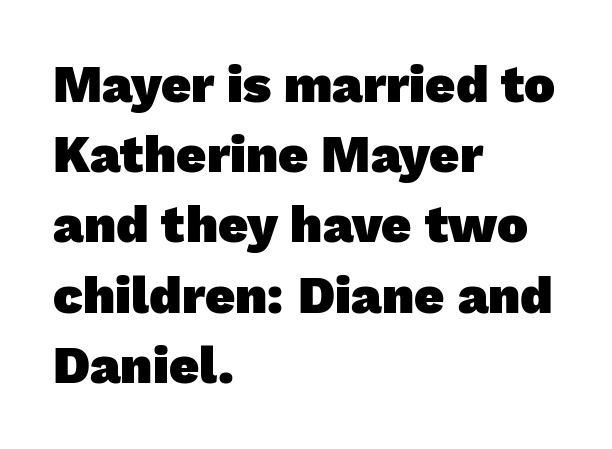
Q: Is the text bold? A: Yes.
Q: Is the typeface a serif or a sans-serif typeface? A: Sans-serif.
Q: Is the text underlined? A: No.
Q: How is the paragraph aligned? A: Left-aligned.
Q: Is the spacing between letters normal or unusually wide? A: Normal.
Q: Is the spacing between lines tight, normal or loose? A: Normal.
Q: Width (condensed, normal, or wide)? A: Normal.
Q: Stroke contrast? A: Low.
Q: x-height? A: Medium.
Q: Monospaced? A: No.
